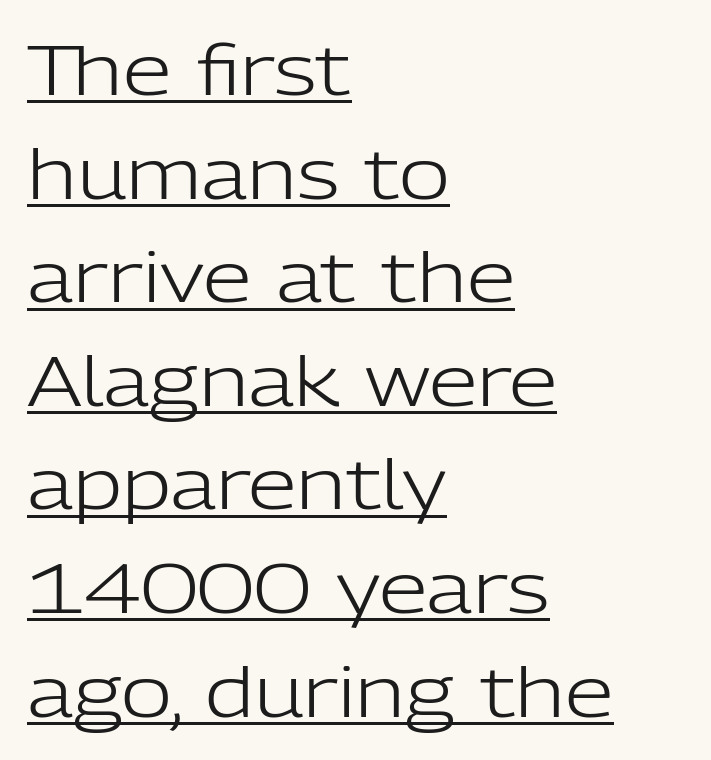
Does extra space separate the letters? No, they use regular spacing. Caption: face not bold, strokes unweighted. The vertical gap from one line to the next is medium. Spacing verdict: proportional, widths tailored to each character. This is roman type, the default non-slanted kind. Visually the block forms a straight wall on the left and a jagged coastline on the right.
